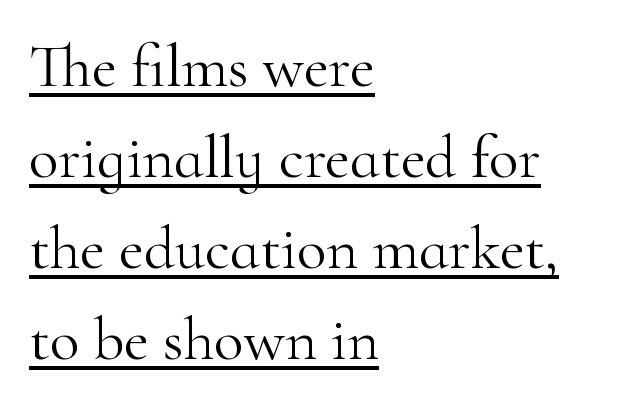
Q: Is the text bold? A: No.
Q: Is the text italic (slanted)? A: No, it is upright.
Q: Is the typeface a serif or a sans-serif typeface? A: Serif.
Q: Is the text underlined? A: Yes.
Q: How is the paragraph aligned? A: Left-aligned.
Q: Is the spacing between letters normal or unusually wide? A: Normal.
Q: Is the spacing between lines tight, normal or loose? A: Normal.
Q: Width (condensed, normal, or wide)? A: Normal.
Q: Stroke contrast? A: High.
Q: x-height? A: Small.
Q: Monospaced? A: No.
